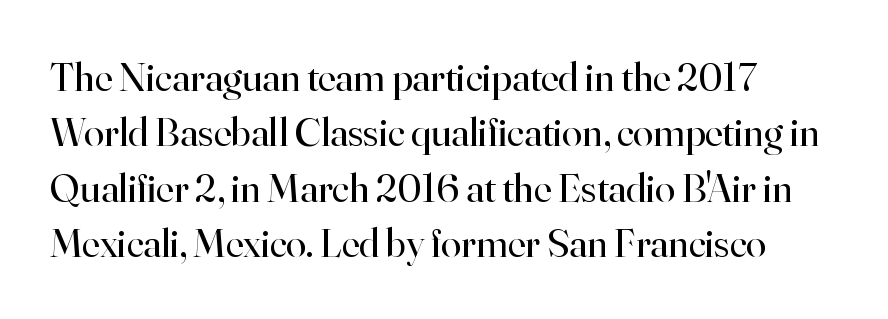
{"serif": "yes", "italic": "no", "bold": "no", "weight": "regular", "width": "normal", "stroke_contrast": "high", "x_height": "small", "monospaced": "no", "underline": "no", "align": "left", "line_spacing": "normal", "line_spacing_ratio": 1.35, "letter_spacing": "normal", "letter_spacing_em": 0.0, "glyph_px": 41}
